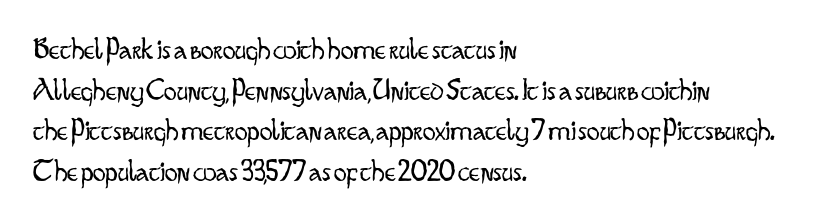
A light-to-regular cut is what we see here. This sample is left-justified, so line endings fall wherever the words run out. This sample keeps an unexceptional amount of space between lines. When letters stand straight like this, we call the style roman or upright. Words appear dense and cohesive because spacing is normal.
